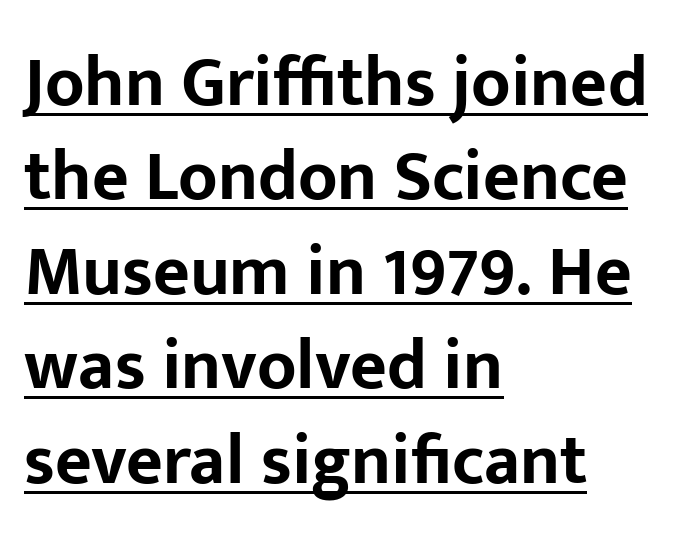
Q: Is the text bold? A: Yes.
Q: Is the text italic (slanted)? A: No, it is upright.
Q: Is the typeface a serif or a sans-serif typeface? A: Sans-serif.
Q: Is the text underlined? A: Yes.
Q: How is the paragraph aligned? A: Left-aligned.
Q: Is the spacing between letters normal or unusually wide? A: Normal.
Q: Is the spacing between lines tight, normal or loose? A: Normal.
Q: Width (condensed, normal, or wide)? A: Normal.
Q: Stroke contrast? A: Low.
Q: x-height? A: Medium.
Q: Monospaced? A: No.
